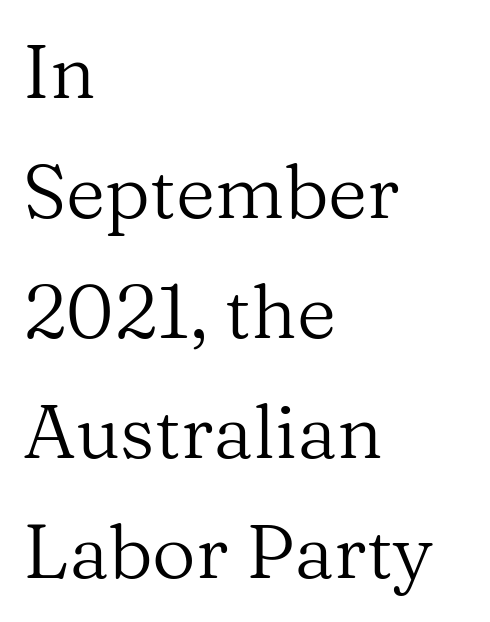
The image shows 76 px regular-weight serif type, upright; set left-aligned, normal line spacing (1.58x), normal letter spacing, not underlined; medium stroke contrast and a medium x-height.
